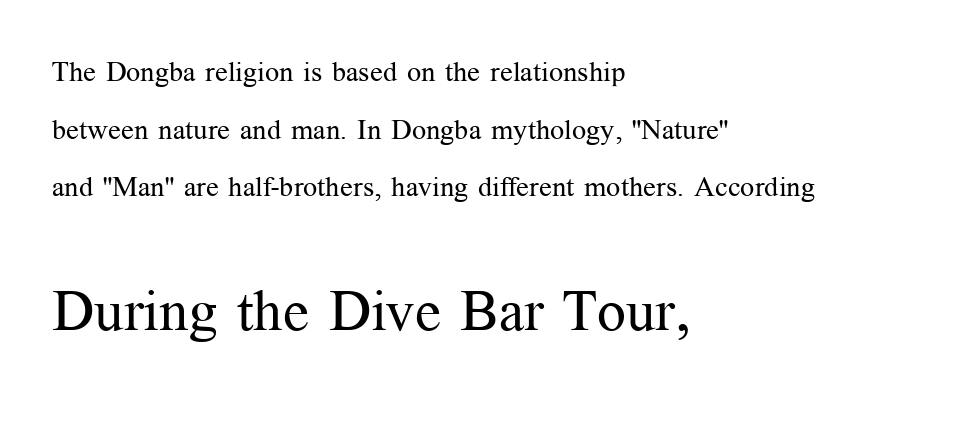
The image shows 57 px regular-weight serif type, upright; set left-aligned, loose line spacing (2.06x), normal letter spacing, not underlined; the second (bottom) block is 2.04x larger; medium stroke contrast and a medium x-height.
